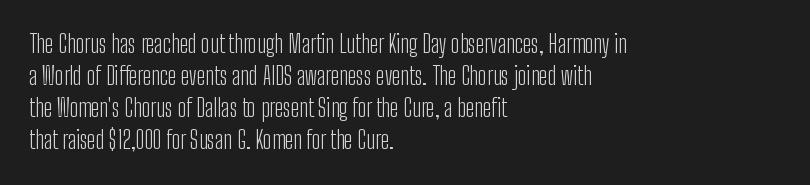
The strip under each line holds only bare page. You could call the tracking neutral — neither tight nor loose. Where is the straight margin? On the left. Upright lettering throughout. The weight tops out at a normal text grade.
